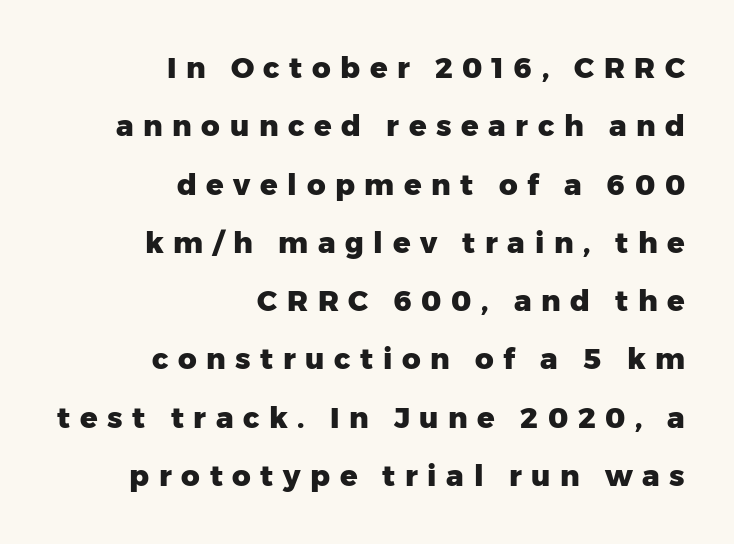
Q: Is the text bold? A: Yes.
Q: Is the text italic (slanted)? A: No, it is upright.
Q: Is the typeface a serif or a sans-serif typeface? A: Sans-serif.
Q: Is the text underlined? A: No.
Q: How is the paragraph aligned? A: Right-aligned.
Q: Is the spacing between letters normal or unusually wide? A: Unusually wide.
Q: Is the spacing between lines tight, normal or loose? A: Loose.
Q: Width (condensed, normal, or wide)? A: Normal.
Q: Stroke contrast? A: Low.
Q: x-height? A: Medium.
Q: Monospaced? A: No.
